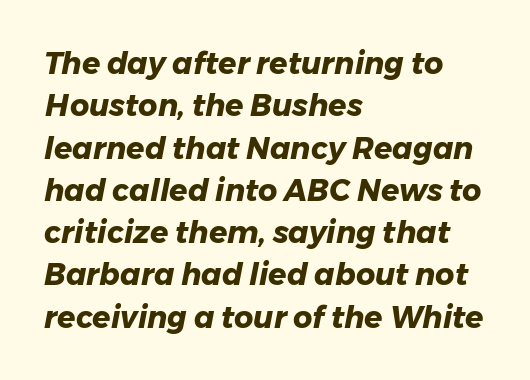
Q: Is the text bold? A: Yes.
Q: Is the text italic (slanted)? A: Yes, it leans right by about 11 degrees.
Q: Is the text underlined? A: No.
Q: How is the paragraph aligned? A: Left-aligned.
Q: Is the spacing between letters normal or unusually wide? A: Normal.
Q: Is the spacing between lines tight, normal or loose? A: Normal.
Q: Width (condensed, normal, or wide)? A: Normal.
Q: Stroke contrast? A: Low.
Q: x-height? A: Medium.
Q: Monospaced? A: No.
